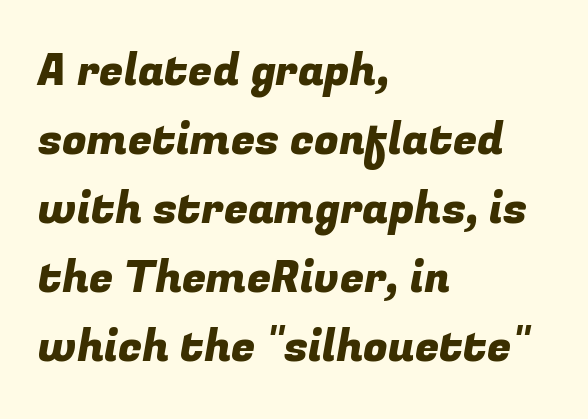
The image shows 44 px sans-serif type; set left-aligned, normal line spacing (1.57x), normal letter spacing, not underlined; low stroke contrast and a medium x-height.
